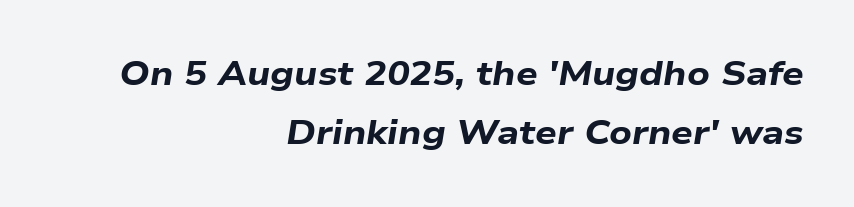
Spacing between characters is what you'd get straight out of the box. Every character sits at an angle, as italics do. Short and long lines alike share a common ending point at right. Bold? Absolutely — the strokes are thick and heavy.
